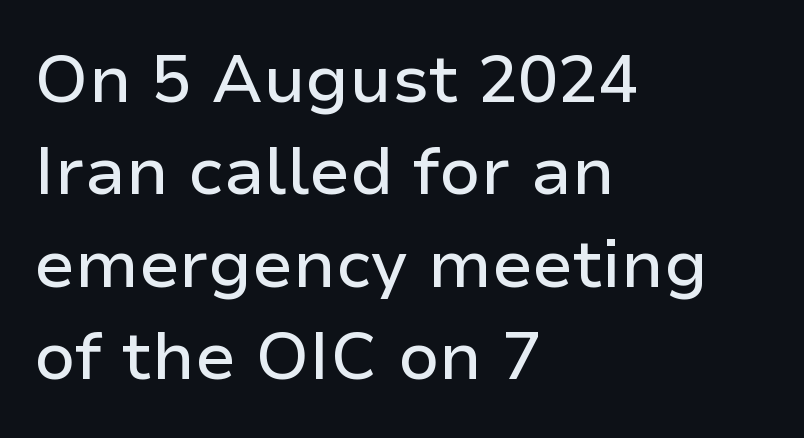
The image shows 67 px sans-serif type, upright; set left-aligned, normal line spacing (1.38x), normal letter spacing, not underlined; low stroke contrast and a medium x-height.
